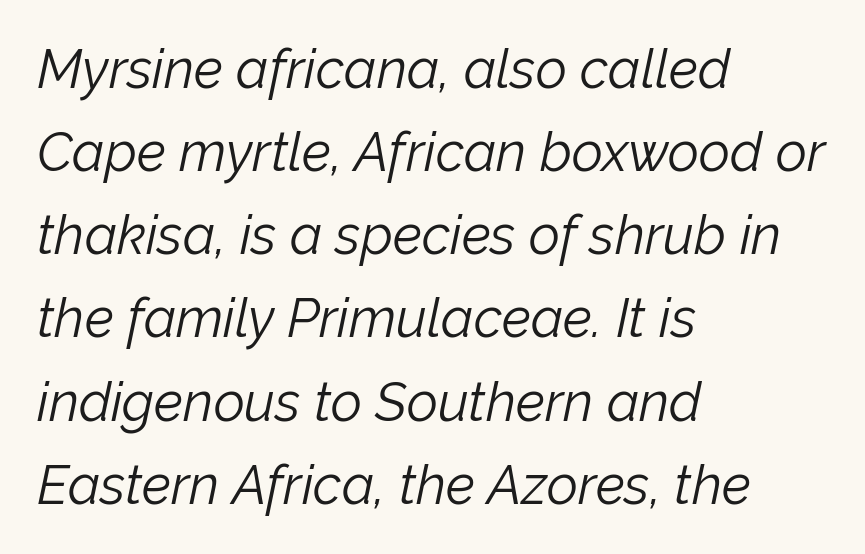
Q: Is the text bold? A: No.
Q: Is the text italic (slanted)? A: Yes, it leans right by about 12 degrees.
Q: Is the text underlined? A: No.
Q: How is the paragraph aligned? A: Left-aligned.
Q: Is the spacing between letters normal or unusually wide? A: Normal.
Q: Is the spacing between lines tight, normal or loose? A: Normal.
Q: Width (condensed, normal, or wide)? A: Normal.
Q: Stroke contrast? A: Low.
Q: x-height? A: Medium.
Q: Monospaced? A: No.
